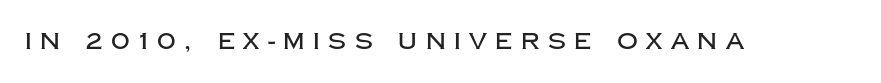
Glance below the letters and you will spot only blank space. Tall strokes in this sample are plumb rather than angled. Inter-character spacing is expanded well beyond the font's built-in metrics.
